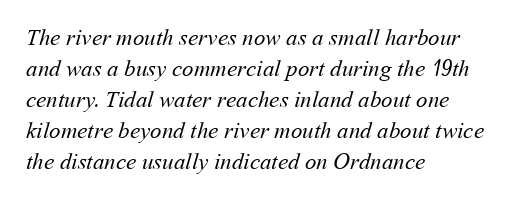
{"bold": "no", "underline": "no", "align": "left", "line_spacing": "normal", "line_spacing_ratio": 1.35, "letter_spacing": "normal", "letter_spacing_em": 0.0, "glyph_px": 23}
